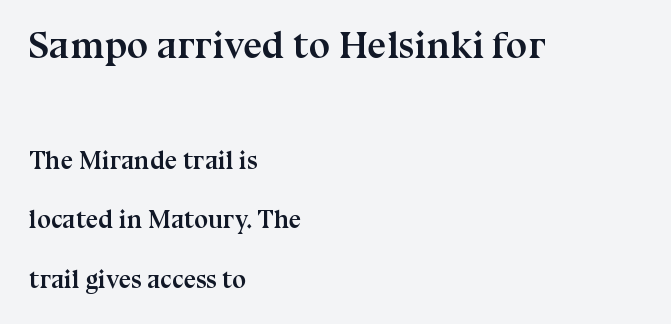
Horizontal alignment here is leftward, the default for most running prose. Ordinary non-slanted type is in use. There is no visible air inserted between adjacent glyphs. The passage shown is typeset with a serif family. What weight is shown? A full bold with thick strokes.
